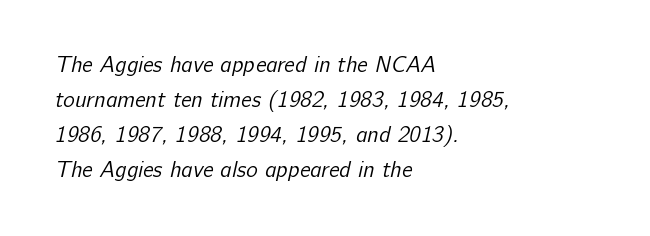
{"bold": "no", "underline": "no", "align": "left", "line_spacing": "normal", "line_spacing_ratio": 1.59, "letter_spacing": "normal", "letter_spacing_em": 0.0, "glyph_px": 22}
